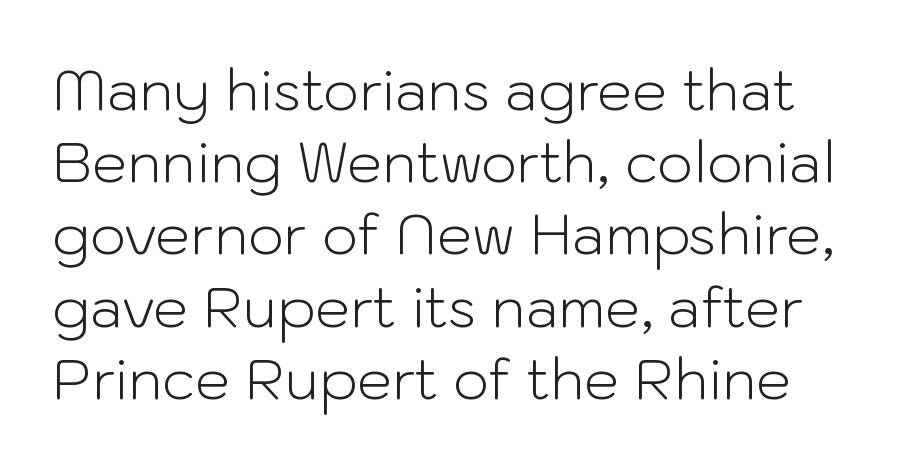
Q: Is the text bold? A: No.
Q: Is the text italic (slanted)? A: No, it is upright.
Q: Is the typeface a serif or a sans-serif typeface? A: Sans-serif.
Q: Is the text underlined? A: No.
Q: Is the spacing between letters normal or unusually wide? A: Normal.
Q: Is the spacing between lines tight, normal or loose? A: Normal.
Q: Width (condensed, normal, or wide)? A: Normal.
Q: Stroke contrast? A: Low.
Q: x-height? A: Medium.
Q: Monospaced? A: No.
